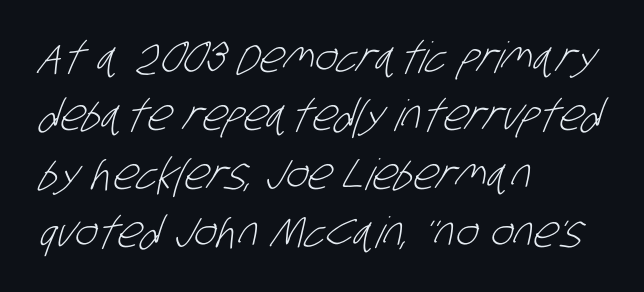
Q: Is the text bold? A: No.
Q: Is the typeface a serif or a sans-serif typeface? A: Sans-serif.
Q: Is the text underlined? A: No.
Q: How is the paragraph aligned? A: Left-aligned.
Q: Is the spacing between letters normal or unusually wide? A: Normal.
Q: Is the spacing between lines tight, normal or loose? A: Normal.
Q: Width (condensed, normal, or wide)? A: Condensed.
Q: Stroke contrast? A: Low.
Q: x-height? A: Large.
Q: Monospaced? A: No.
